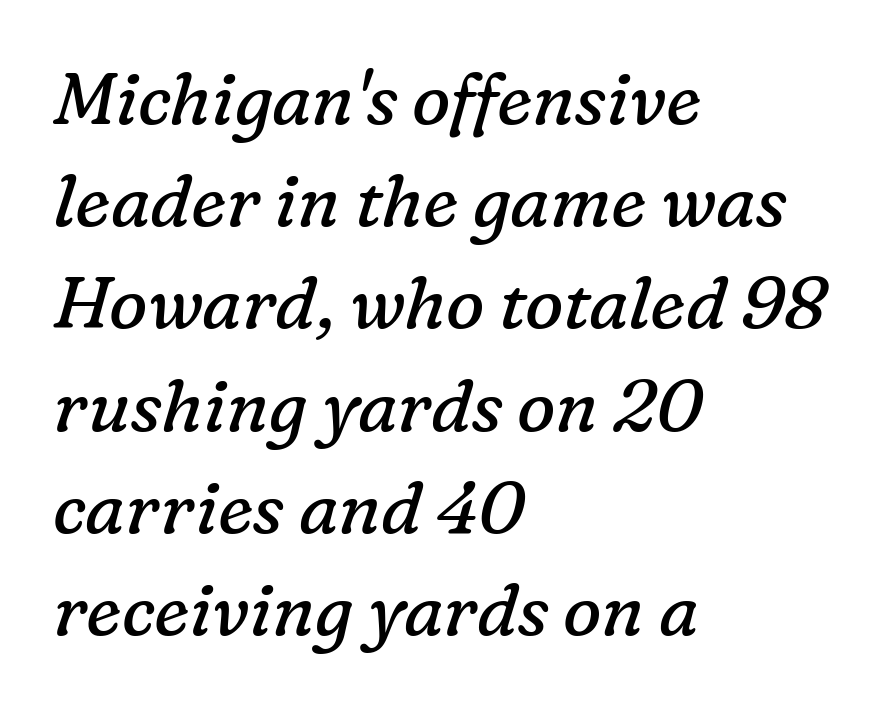
{"serif": "yes", "italic": "yes", "lean": "right", "slant_degrees": 16, "bold": "no", "weight": "regular", "width": "normal", "stroke_contrast": "low", "x_height": "medium", "monospaced": "no", "underline": "no", "align": "left", "line_spacing": "normal", "line_spacing_ratio": 1.42, "letter_spacing": "normal", "letter_spacing_em": 0.0, "glyph_px": 72}
